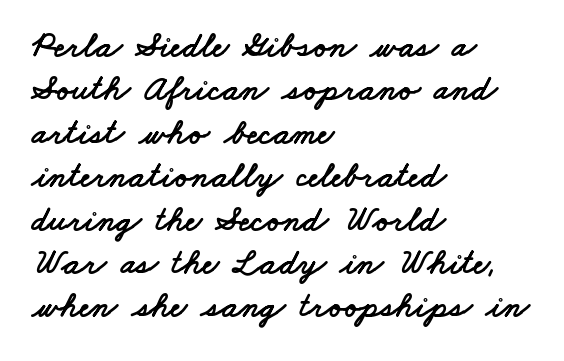
Q: Is the typeface a serif or a sans-serif typeface? A: Sans-serif.
Q: Is the text underlined? A: No.
Q: How is the paragraph aligned? A: Left-aligned.
Q: Is the spacing between letters normal or unusually wide? A: Normal.
Q: Width (condensed, normal, or wide)? A: Wide.
Q: Stroke contrast? A: Low.
Q: x-height? A: Small.
Q: Monospaced? A: No.
